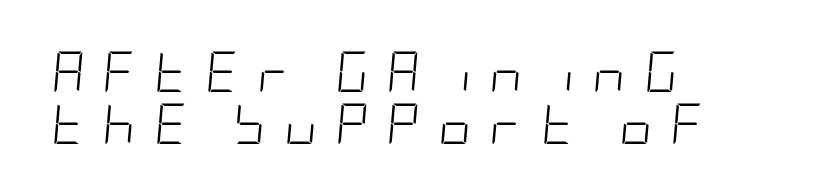
The image shows 40 px light, condensed type, italic (leaning right); set left-aligned, normal line spacing (1.3x), unusually wide letter spacing (+0.47 em), not underlined; low stroke contrast and a large x-height.
